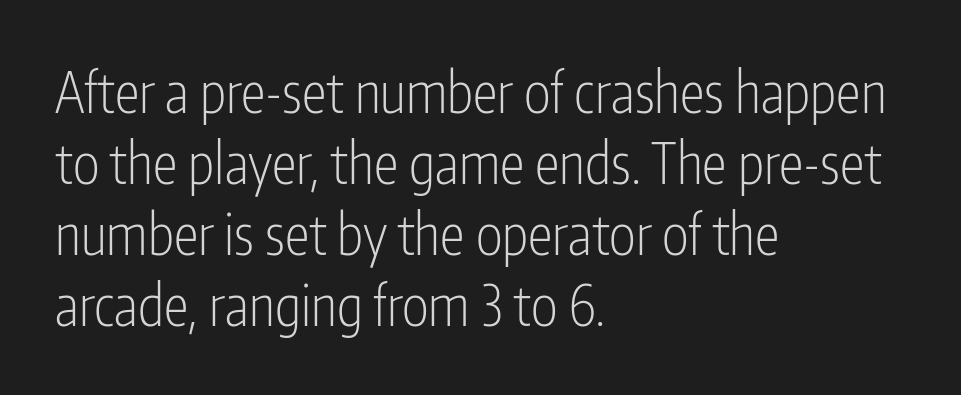
The image shows 56 px light, condensed sans-serif type, upright; set left-aligned, normal line spacing (1.27x), normal letter spacing, not underlined; low stroke contrast and a medium x-height.
